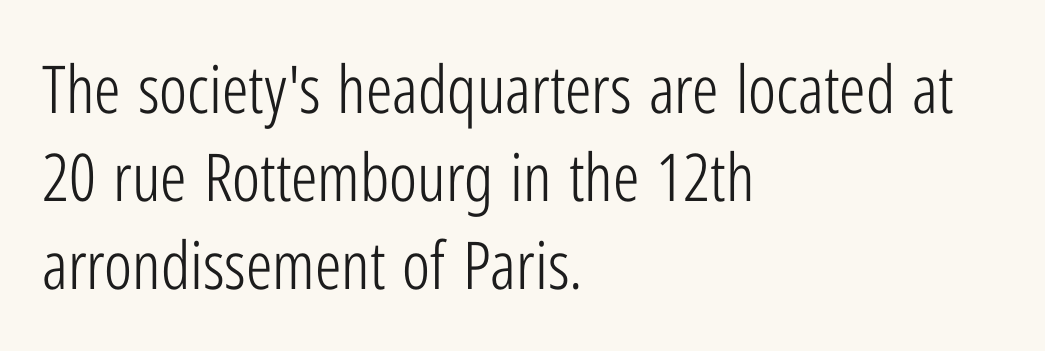
Q: Is the text bold? A: No.
Q: Is the text italic (slanted)? A: No, it is upright.
Q: Is the typeface a serif or a sans-serif typeface? A: Sans-serif.
Q: Is the text underlined? A: No.
Q: How is the paragraph aligned? A: Left-aligned.
Q: Is the spacing between letters normal or unusually wide? A: Normal.
Q: Is the spacing between lines tight, normal or loose? A: Normal.
Q: Width (condensed, normal, or wide)? A: Condensed.
Q: Stroke contrast? A: Low.
Q: x-height? A: Medium.
Q: Monospaced? A: No.
